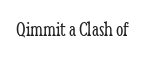
The passage shown is not underscored anywhere. The font's upright variant was chosen for this text. Stems here are at most as thick as an everyday book face. Observe the ordinary spacing: letters are neighbours, not strangers.
